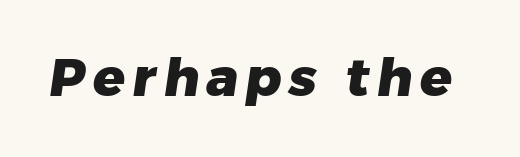
Heavy, bold letterforms. You can tell from the bare stems that sans-serif type was used. Plain, unruled lines of type. A typesetter would call this proportional, since set widths differ per character.
